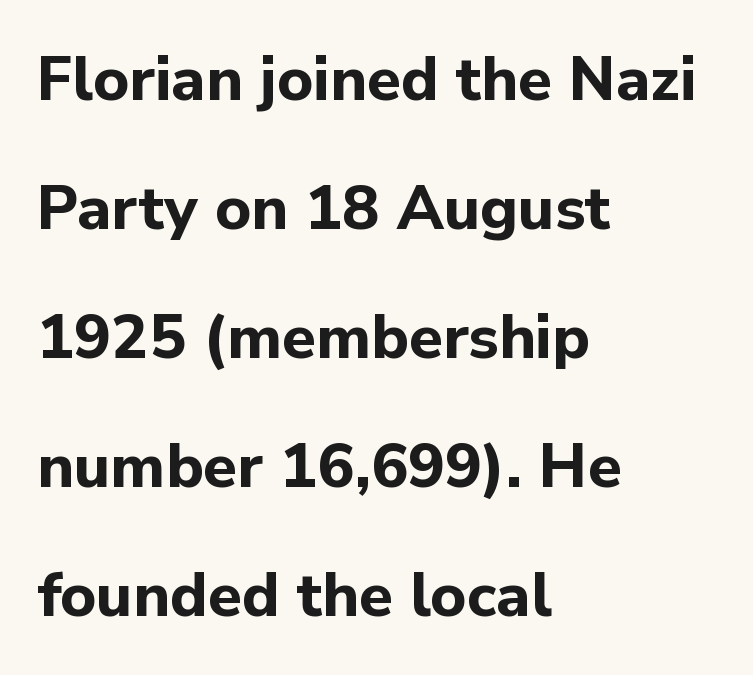
Q: Is the text bold? A: Yes.
Q: Is the text italic (slanted)? A: No, it is upright.
Q: Is the typeface a serif or a sans-serif typeface? A: Sans-serif.
Q: Is the text underlined? A: No.
Q: How is the paragraph aligned? A: Left-aligned.
Q: Is the spacing between letters normal or unusually wide? A: Normal.
Q: Is the spacing between lines tight, normal or loose? A: Loose.
Q: Width (condensed, normal, or wide)? A: Normal.
Q: Stroke contrast? A: Low.
Q: x-height? A: Medium.
Q: Monospaced? A: No.
